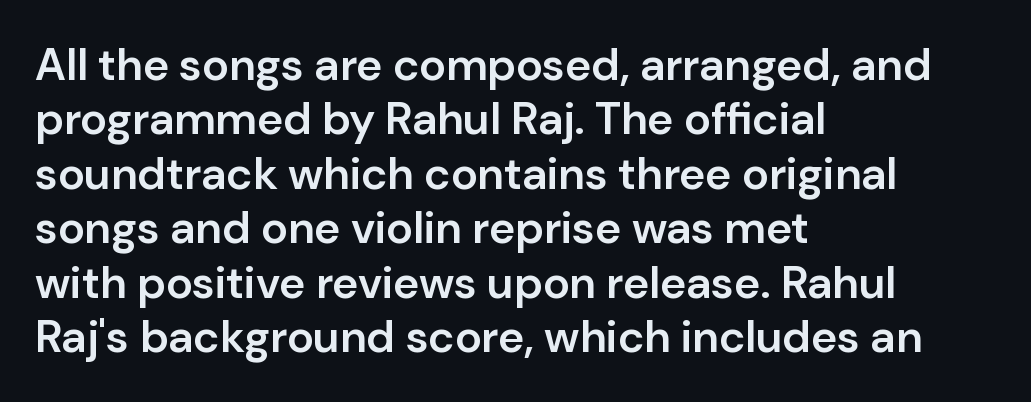
The image shows 45 px semibold sans-serif type, upright; set left-aligned, line spacing 1.21x, normal letter spacing, not underlined; low stroke contrast and a medium x-height.
